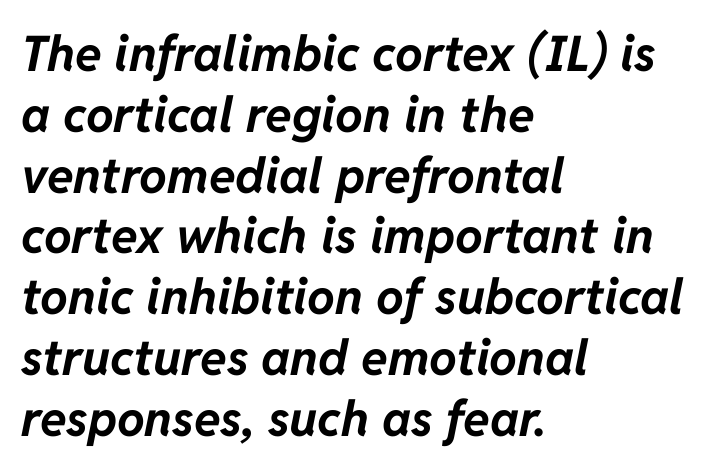
These lines keep a tight, regular rhythm from letter to letter. Short and long lines alike share a common starting point at left. Does the weight exceed regular? Yes, all the way to bold. Beneath every word, the page is bare. The specimen reads as italic at a glance.
